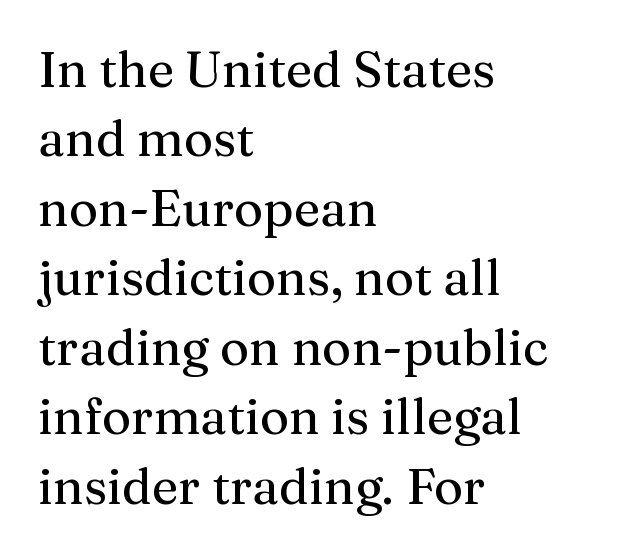
{"serif": "yes", "italic": "no", "width": "normal", "stroke_contrast": "medium", "x_height": "medium", "monospaced": "no", "underline": "no", "align": "left", "line_spacing": "normal", "line_spacing_ratio": 1.39, "letter_spacing": "normal", "letter_spacing_em": 0.0, "glyph_px": 50}
